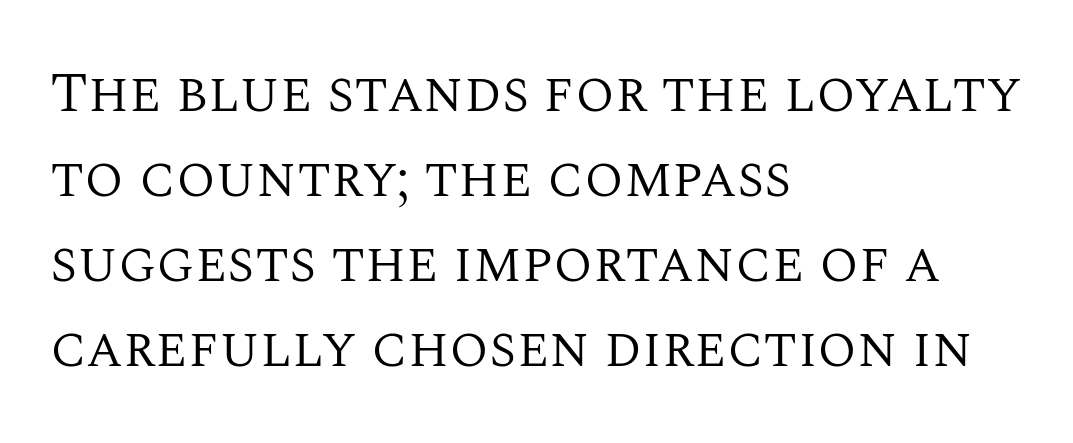
The image shows 57 px regular-weight serif type, upright; set left-aligned, normal line spacing (1.49x), normal letter spacing, not underlined; medium stroke contrast and a large x-height.
